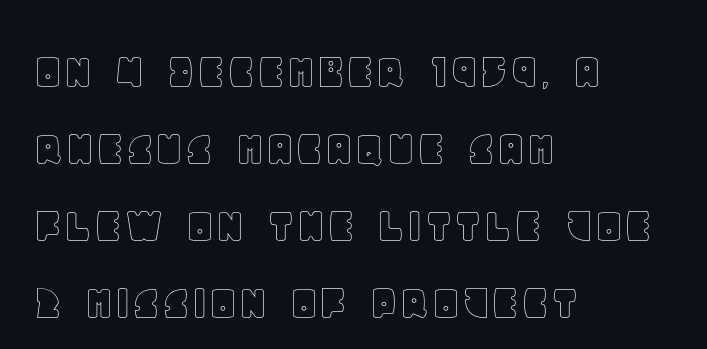
Q: Is the text italic (slanted)? A: No, it is upright.
Q: Is the text underlined? A: No.
Q: How is the paragraph aligned? A: Left-aligned.
Q: Is the spacing between letters normal or unusually wide? A: Normal.
Q: Is the spacing between lines tight, normal or loose? A: Normal.
Q: Width (condensed, normal, or wide)? A: Normal.
Q: x-height? A: Large.
Q: Monospaced? A: No.
